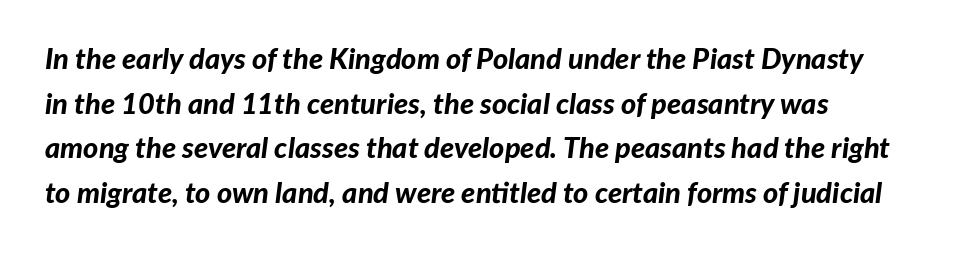
The image shows 29 px bold type, italic (leaning right); set normal line spacing (1.54x), normal letter spacing, not underlined; low stroke contrast and a medium x-height.
